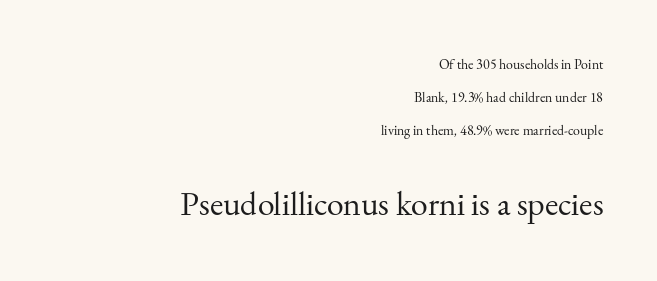
The image shows 34 px regular-weight serif type, upright; set right-aligned, loose line spacing (2.36x), normal letter spacing, not underlined; the second (bottom) block is 2.43x larger; medium stroke contrast and a small x-height.
